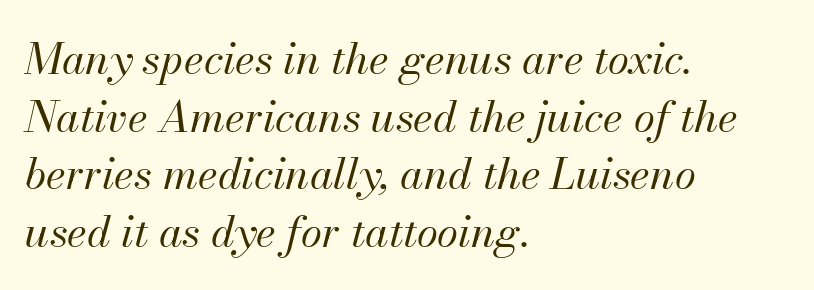
Lines of text with bare space underneath. A typesetter would call this leading conventional body-copy spacing. Caption: standard tracking, unaltered. The typesetter chose a ragged-right arrangement here. The cut favours lightness, reaching ordinary text weight at its darkest.
